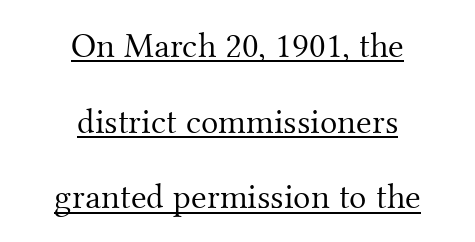
Q: Is the text bold? A: No.
Q: Is the text italic (slanted)? A: No, it is upright.
Q: Is the typeface a serif or a sans-serif typeface? A: Serif.
Q: Is the text underlined? A: Yes.
Q: How is the paragraph aligned? A: Centered.
Q: Is the spacing between letters normal or unusually wide? A: Normal.
Q: Is the spacing between lines tight, normal or loose? A: Loose.
Q: Width (condensed, normal, or wide)? A: Normal.
Q: Stroke contrast? A: Medium.
Q: x-height? A: Small.
Q: Monospaced? A: No.
